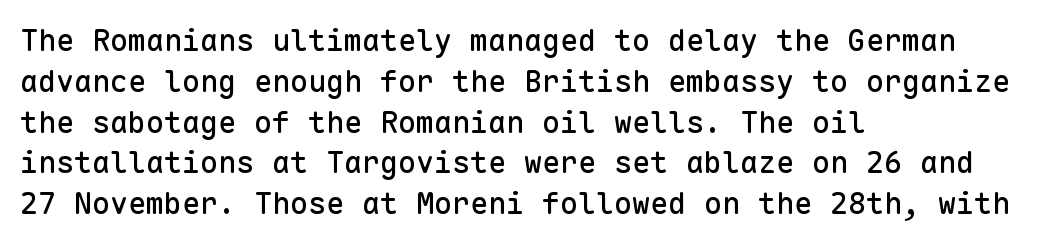
The image shows 30 px sans-serif type, upright, monospaced; set left-aligned, normal line spacing (1.36x), normal letter spacing, not underlined; low stroke contrast and a medium x-height.
